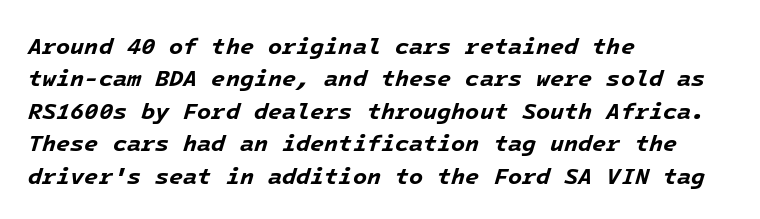
Q: Is the text bold? A: Yes.
Q: Is the text italic (slanted)? A: Yes, it leans right by about 16 degrees.
Q: Is the text underlined? A: No.
Q: How is the paragraph aligned? A: Left-aligned.
Q: Is the spacing between letters normal or unusually wide? A: Normal.
Q: Is the spacing between lines tight, normal or loose? A: Normal.
